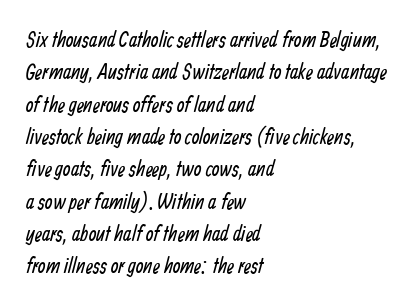
The image shows 22 px text type; set left-aligned, normal line spacing (1.47x), normal letter spacing, not underlined.
